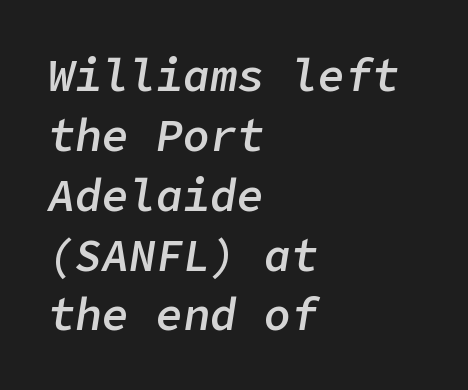
The letters sit at their default tracking, neither squeezed nor spread. Summary of weight: moderately heavy, a semibold. Rendered with sloped, italic letterforms. Bare-footed words on every line. Reading down the block, your eye returns to a fixed left position each line.
